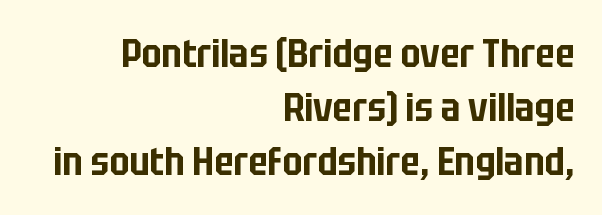
Whoever set this chose a conventional vertical rhythm. Examine the stroke ends and you'll find no serifs. Inter-character spacing is left at the font's built-in metrics. The typesetter chose a ragged-left arrangement here. The axis of the letterforms is exactly vertical. The glyphs are unaccompanied by any horizontal stroke below them.
